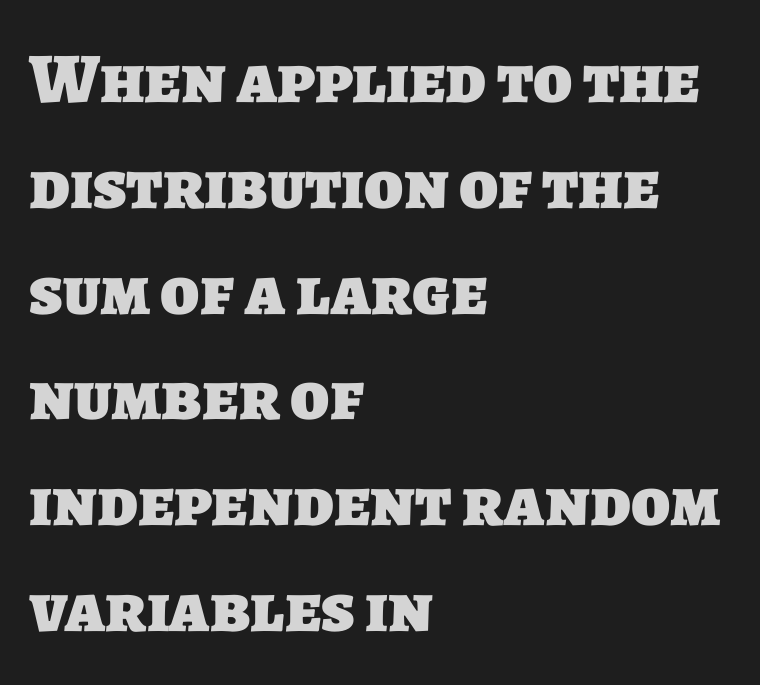
The image shows 71 px heavy sans-serif type; set left-aligned, normal line spacing (1.49x), normal letter spacing, not underlined; low stroke contrast and a large x-height.
